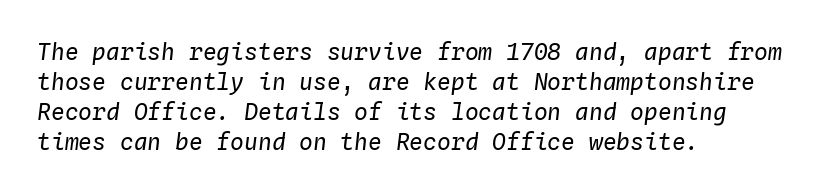
Teacher's note: observe the even left margin — that is flush-left alignment. Counters stay open thanks to moderate or lighter strokes. The passage shown leans; its letterforms are oblique. The designer left line spacing at the default. The space directly below the letters is spotless.
